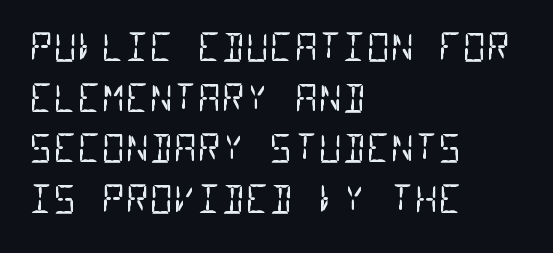
Q: Is the text bold? A: No.
Q: Is the typeface a serif or a sans-serif typeface? A: Sans-serif.
Q: Is the text underlined? A: No.
Q: How is the paragraph aligned? A: Left-aligned.
Q: Is the spacing between letters normal or unusually wide? A: Normal.
Q: Is the spacing between lines tight, normal or loose? A: Normal.
Q: Width (condensed, normal, or wide)? A: Condensed.
Q: Stroke contrast? A: Low.
Q: x-height? A: Large.
Q: Monospaced? A: Yes.
